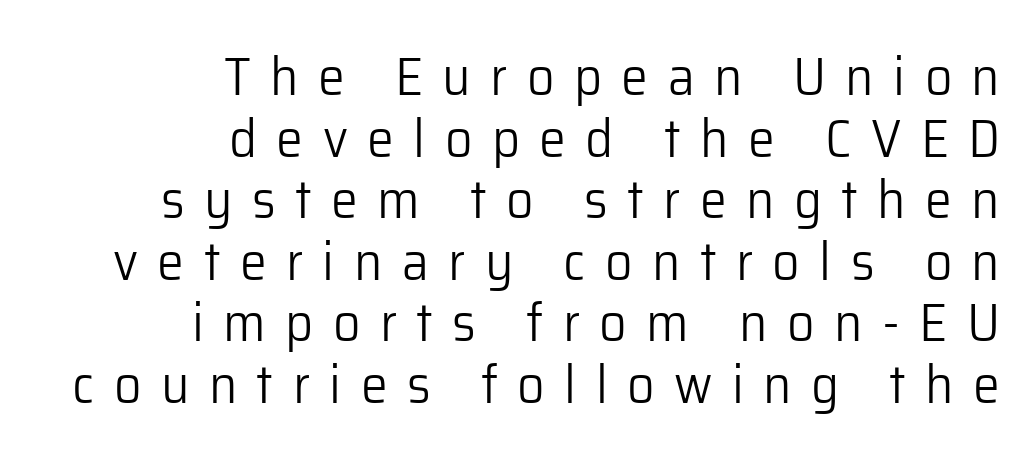
{"serif": "no", "italic": "no", "bold": "no", "weight": "light", "width": "normal", "stroke_contrast": "low", "x_height": "medium", "monospaced": "no", "underline": "no", "align": "right", "line_spacing": "tight", "line_spacing_ratio": 1.14, "letter_spacing": "wide", "letter_spacing_em": 0.36, "glyph_px": 54}
